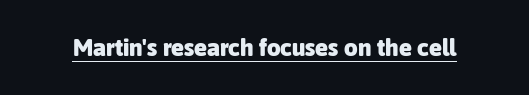
Students, observe the line beneath the letters — that is underlining. Upright lettering throughout. Summary of weight: heavy, a full bold. Here the glyphs are tracked normally, forming tight word shapes.
